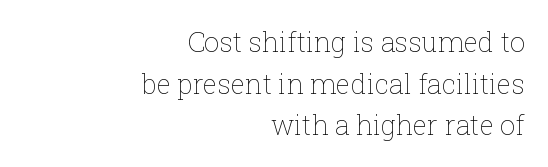
{"italic": "no", "bold": "no", "underline": "no", "align": "right", "line_spacing": "normal", "line_spacing_ratio": 1.54, "letter_spacing": "normal", "letter_spacing_em": 0.0, "glyph_px": 27}
